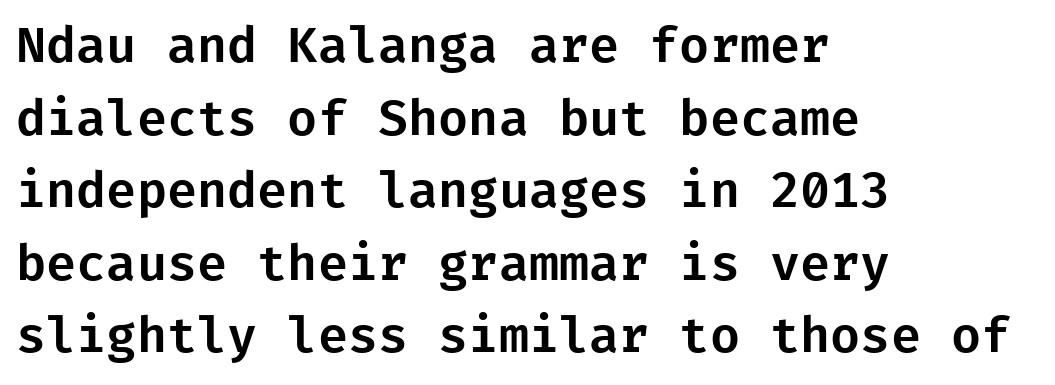
The image shows 49 px sans-serif type, upright; set left-aligned, normal line spacing (1.48x), normal letter spacing, not underlined; low stroke contrast and a medium x-height.
